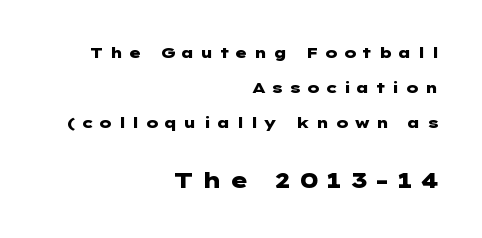
Q: Is the text bold? A: Yes.
Q: Is the text italic (slanted)? A: No, it is upright.
Q: Is the text underlined? A: No.
Q: How is the paragraph aligned? A: Right-aligned.
Q: Is the spacing between letters normal or unusually wide? A: Unusually wide.
Q: Is the spacing between lines tight, normal or loose? A: Loose.
Q: Which block of text is set in a larger size, the first (top) or the second (bottom)? A: The second (bottom) one.
